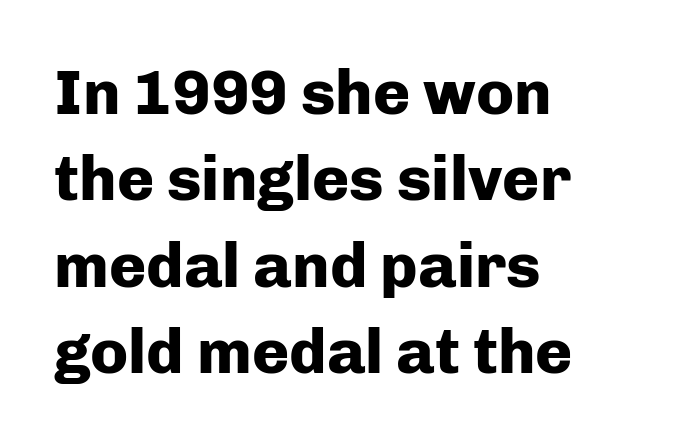
The image shows 63 px heavy sans-serif type, upright; set left-aligned, normal line spacing (1.37x), normal letter spacing, not underlined; low stroke contrast and a medium x-height.
